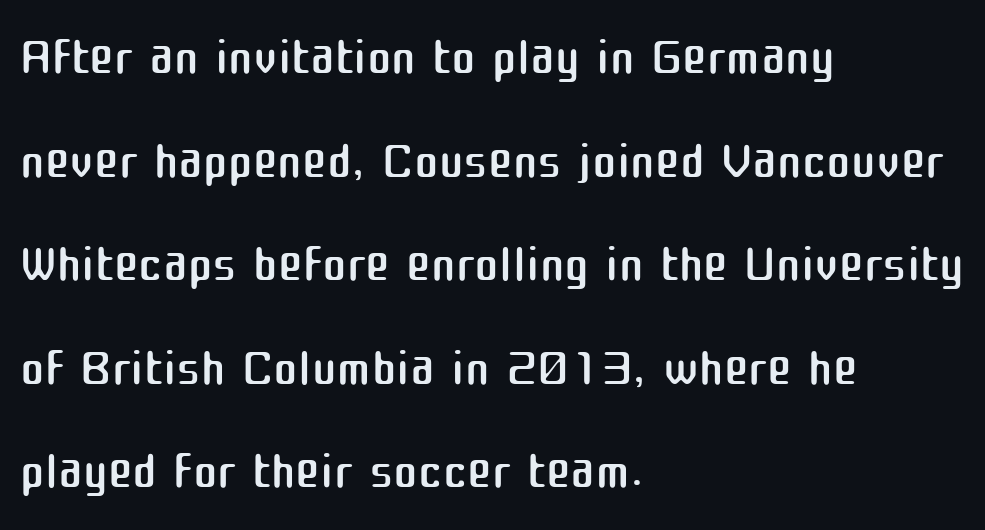
Q: Is the text bold? A: No.
Q: Is the text italic (slanted)? A: No, it is upright.
Q: Is the typeface a serif or a sans-serif typeface? A: Sans-serif.
Q: Is the text underlined? A: No.
Q: How is the paragraph aligned? A: Left-aligned.
Q: Is the spacing between letters normal or unusually wide? A: Normal.
Q: Is the spacing between lines tight, normal or loose? A: Normal.
Q: Width (condensed, normal, or wide)? A: Normal.
Q: Stroke contrast? A: Medium.
Q: x-height? A: Medium.
Q: Monospaced? A: No.
